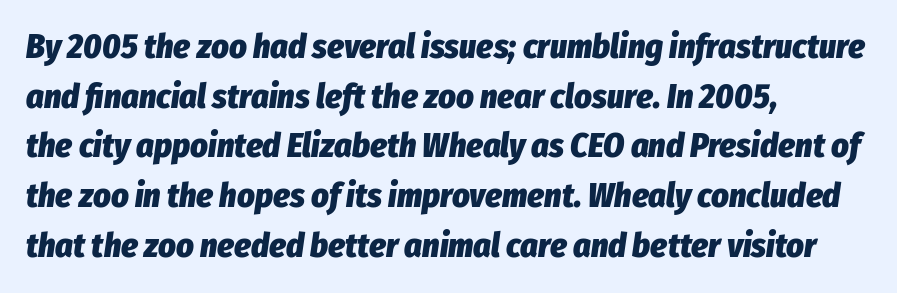
{"italic": "yes", "lean": "right", "slant_degrees": 8, "bold": "yes", "weight": "heavy", "width": "condensed", "stroke_contrast": "low", "x_height": "medium", "monospaced": "no", "underline": "no", "align": "left", "line_spacing": "normal", "line_spacing_ratio": 1.46, "letter_spacing": "normal", "letter_spacing_em": 0.0, "glyph_px": 34}
